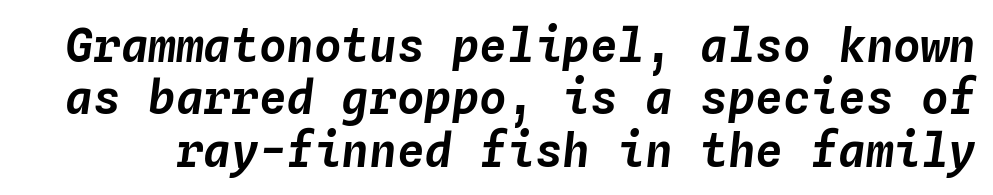
Each letter, wide or thin by design, is forced into the same width here. The baseline area is clear. The horizontal fit of the characters is conventional and even. There's an unmistakable incline to the writing here. Reading down the column, the eye jumps only a short way to each next line.
